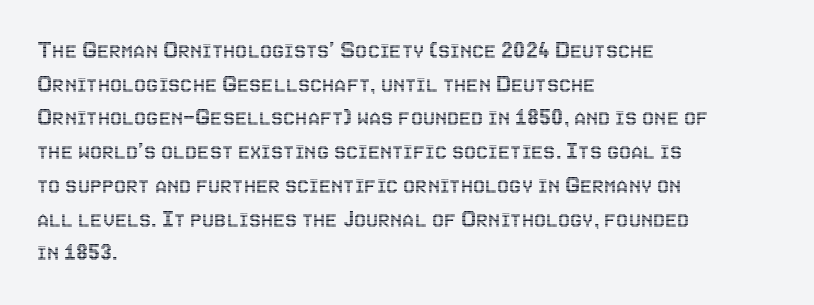
{"italic": "no", "underline": "no", "align": "left", "line_spacing": "normal", "line_spacing_ratio": 1.25, "letter_spacing": "normal", "letter_spacing_em": 0.0, "glyph_px": 27}
